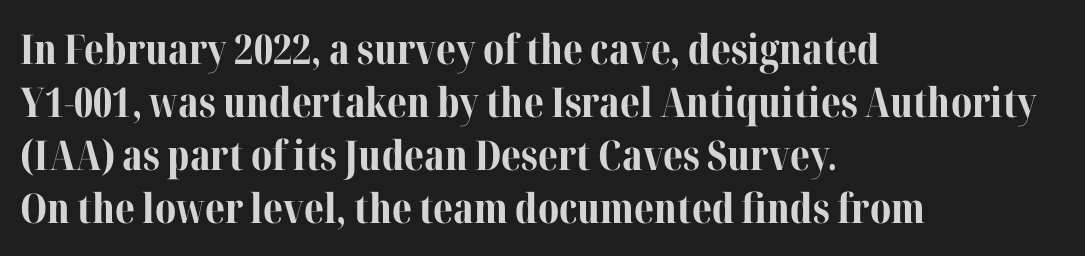
The image shows 41 px bold serif type, upright; set left-aligned, normal line spacing (1.29x), normal letter spacing, not underlined; medium stroke contrast and a medium x-height.
